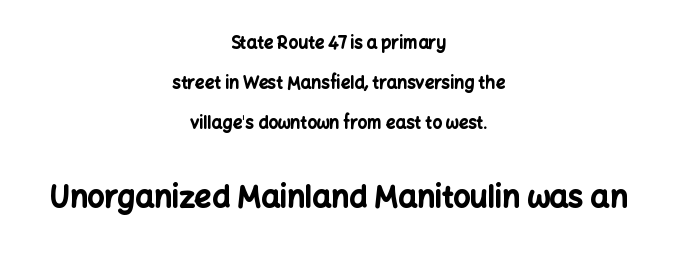
Q: Is the text bold? A: Yes.
Q: Is the text italic (slanted)? A: No, it is upright.
Q: Is the typeface a serif or a sans-serif typeface? A: Sans-serif.
Q: Is the text underlined? A: No.
Q: How is the paragraph aligned? A: Centered.
Q: Is the spacing between letters normal or unusually wide? A: Normal.
Q: Is the spacing between lines tight, normal or loose? A: Loose.
Q: Which block of text is set in a larger size, the first (top) or the second (bottom)? A: The second (bottom) one.
Q: Width (condensed, normal, or wide)? A: Normal.
Q: Stroke contrast? A: Low.
Q: x-height? A: Medium.
Q: Monospaced? A: No.
